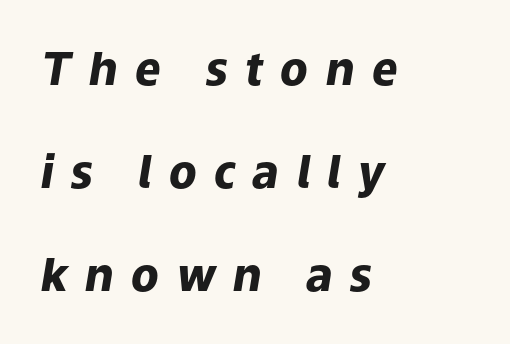
Each row of text sits above clean, open space. Inter-character spacing is expanded well beyond the font's built-in metrics. Here the designer chose a conventional face with non-uniform glyph widths. One glance says open: line gaps are wider than usual. A typesetter would mark this as italic.
